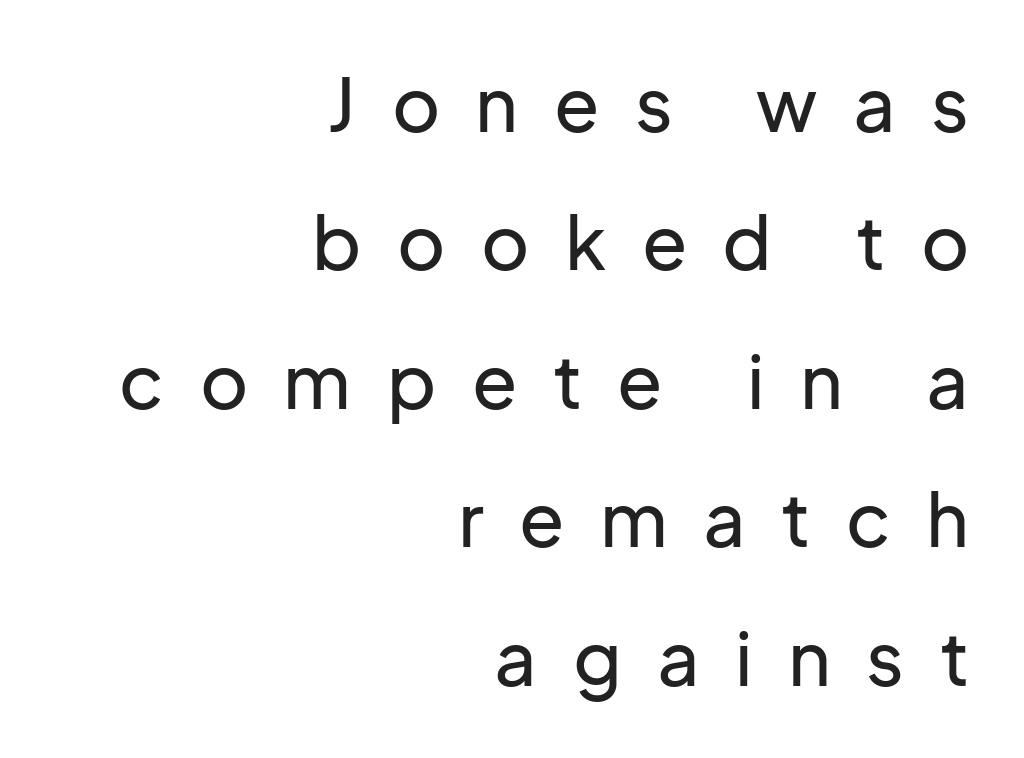
The image shows 74 px sans-serif type, upright; set right-aligned, line spacing 1.87x, unusually wide letter spacing (+0.48 em), not underlined; low stroke contrast and a medium x-height.
